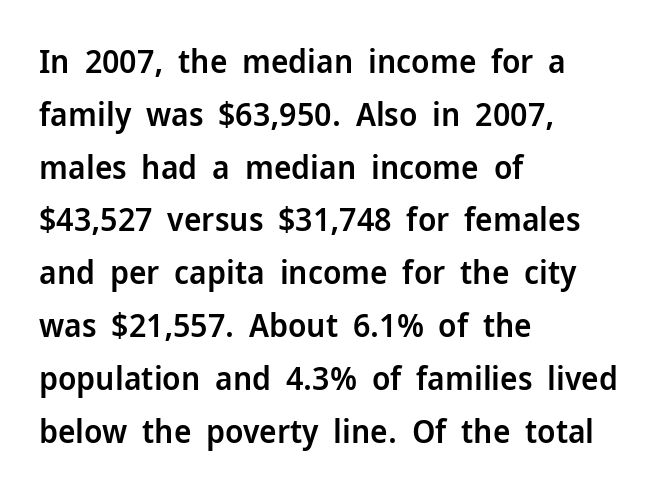
No word sits above an underline. These lines are composed in type without serifs. Is this a fixed-width face? No — the glyphs have proportional, varying widths. Vertically, the passage feels balanced, rows spaced as you'd expect. Stroke thickness is moderately raised; the sample reads as semibold. Characters remain perfectly vertical along every line.
